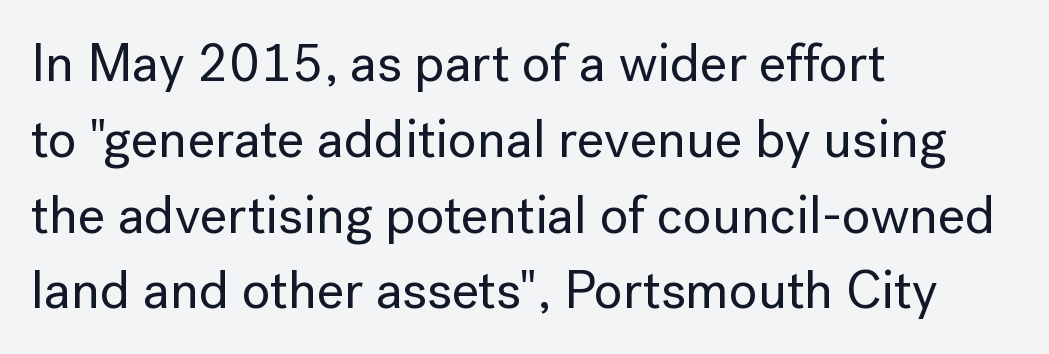
{"serif": "no", "italic": "no", "width": "normal", "stroke_contrast": "low", "x_height": "medium", "monospaced": "no", "underline": "no", "align": "left", "line_spacing": "normal", "line_spacing_ratio": 1.43, "letter_spacing": "normal", "letter_spacing_em": 0.0, "glyph_px": 53}
